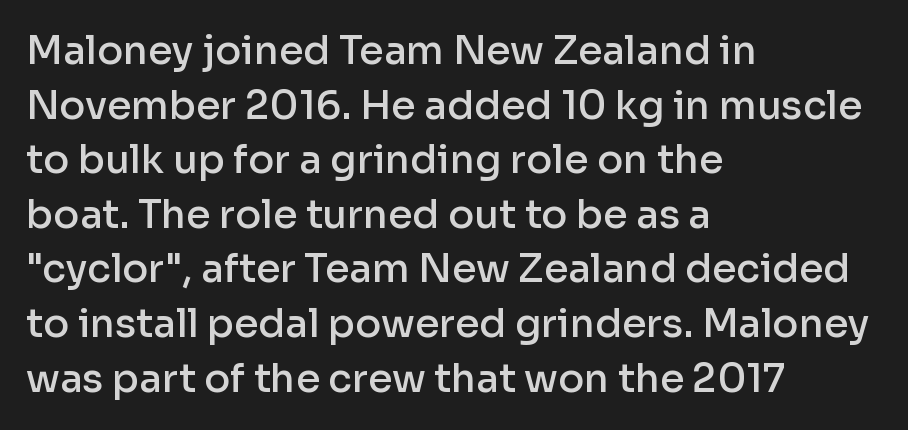
Q: Is the text bold? A: Semi-bold.
Q: Is the text italic (slanted)? A: No, it is upright.
Q: Is the typeface a serif or a sans-serif typeface? A: Sans-serif.
Q: Is the text underlined? A: No.
Q: How is the paragraph aligned? A: Left-aligned.
Q: Is the spacing between letters normal or unusually wide? A: Normal.
Q: Is the spacing between lines tight, normal or loose? A: Normal.
Q: Width (condensed, normal, or wide)? A: Normal.
Q: Stroke contrast? A: Low.
Q: x-height? A: Medium.
Q: Monospaced? A: No.
